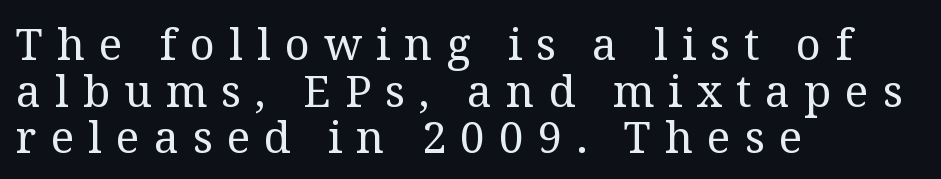
The image shows 44 px regular-weight serif type, upright; set left-aligned, tight line spacing (1.06x), unusually wide letter spacing (+0.32 em), not underlined; medium stroke contrast and a medium x-height.
